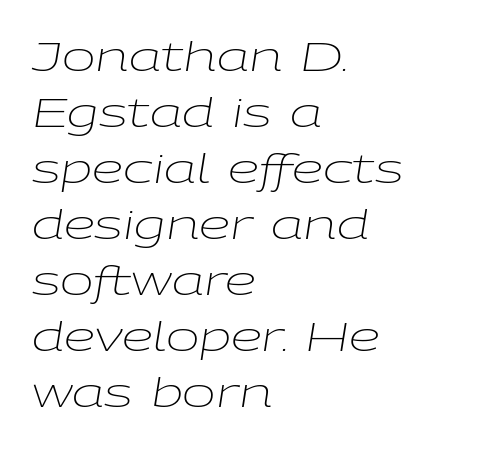
The area under the type is left untouched. The rag falls on the right side of this text block. No heavy texture on the line: the type isn't bold. In terms of posture, this sample is oblique. Interline gaps are of average width in this sample. This rendering leaves character spacing at its baseline value.
